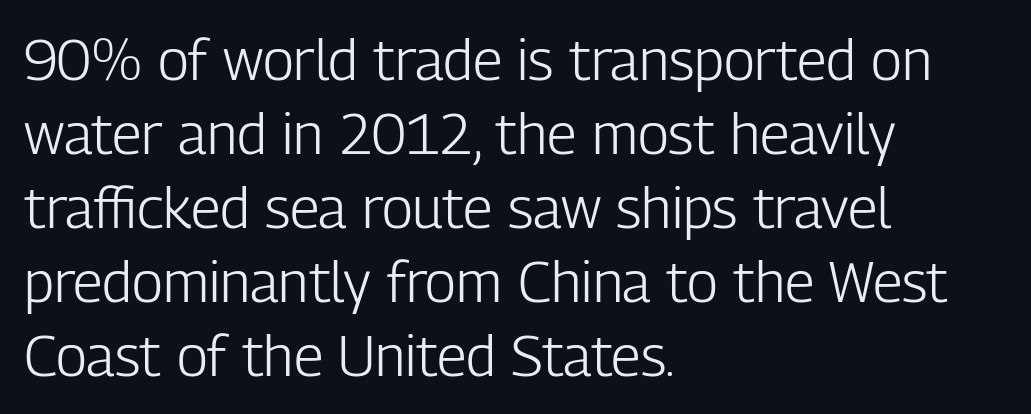
{"serif": "no", "italic": "no", "bold": "no", "weight": "light", "width": "condensed", "stroke_contrast": "low", "x_height": "medium", "monospaced": "no", "underline": "no", "align": "left", "line_spacing": "normal", "line_spacing_ratio": 1.3, "letter_spacing": "normal", "letter_spacing_em": 0.0, "glyph_px": 57}
